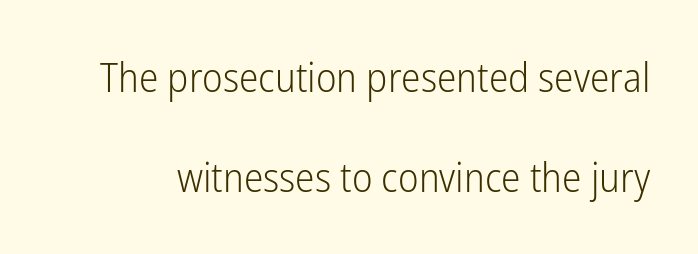
{"serif": "no", "italic": "no", "bold": "no", "weight": "light", "width": "condensed", "stroke_contrast": "low", "x_height": "medium", "monospaced": "no", "underline": "no", "line_spacing": "loose", "line_spacing_ratio": 2.45, "letter_spacing": "normal", "letter_spacing_em": 0.0, "glyph_px": 41}
